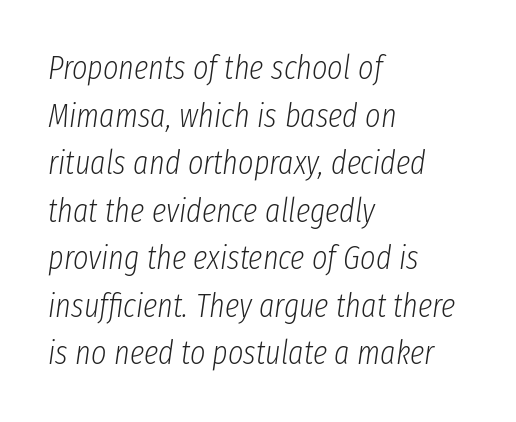
The image shows 33 px light, condensed type, italic (leaning right); set left-aligned, normal line spacing (1.44x), normal letter spacing, not underlined; low stroke contrast and a medium x-height.
